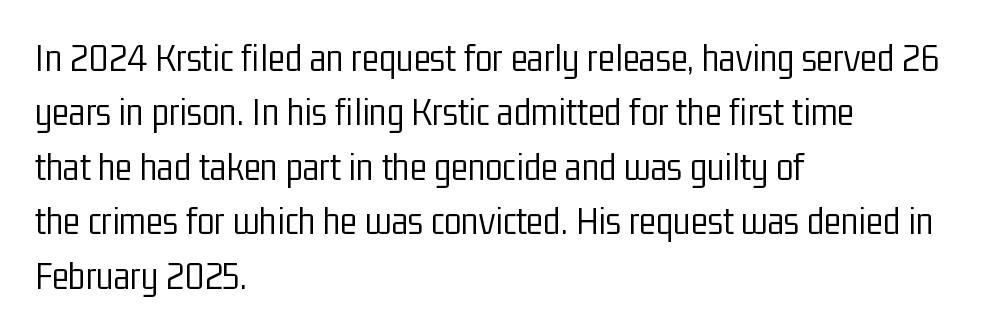
The image shows 40 px light, condensed sans-serif type, upright; set left-aligned, normal line spacing (1.36x), normal letter spacing, not underlined; low stroke contrast and a medium x-height.
